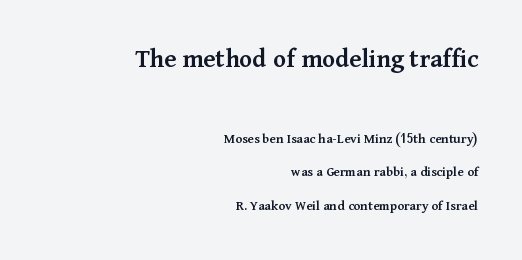
The rendering uses a large line-height, opening up the rows. Is the block centered? No — it sits flush against the right margin. Top chunk: large. Bottom chunk: small. The zone under the glyphs is completely vacant.
